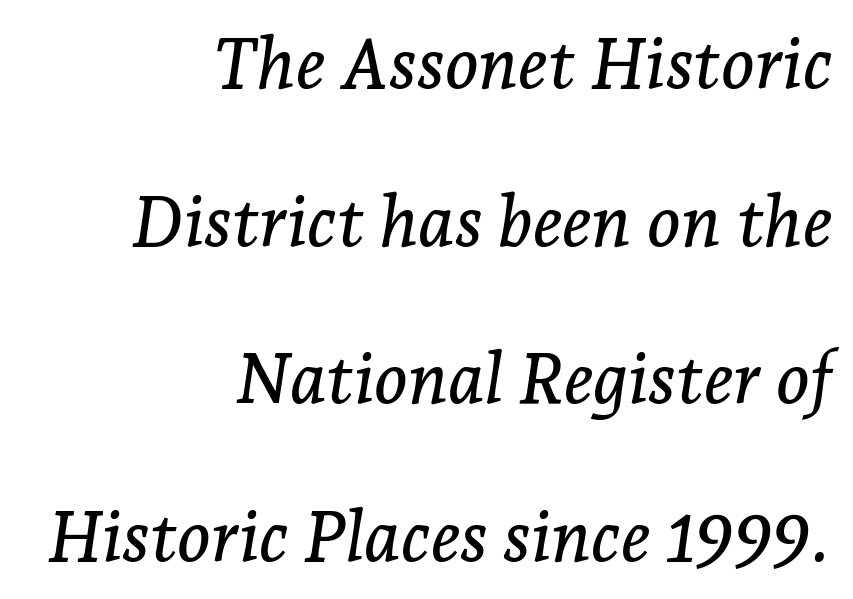
{"serif": "yes", "italic": "yes", "lean": "right", "slant_degrees": 7, "width": "normal", "stroke_contrast": "low", "x_height": "medium", "monospaced": "no", "underline": "no", "align": "right", "line_spacing": "loose", "line_spacing_ratio": 2.22, "letter_spacing": "normal", "letter_spacing_em": 0.0, "glyph_px": 71}
